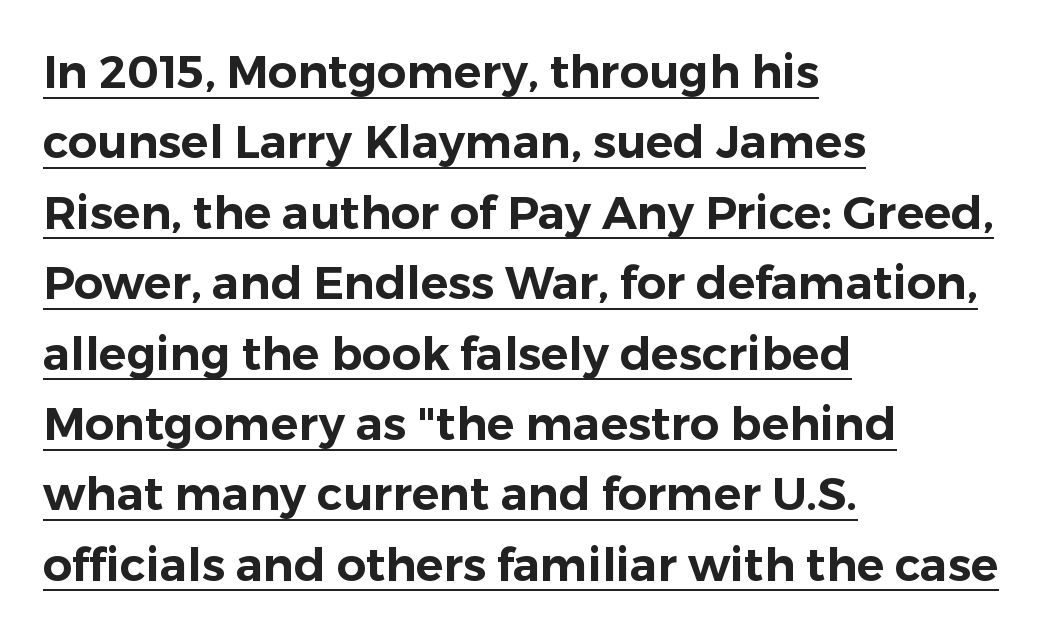
Does extra space separate the letters? No, they use regular spacing. The letters advance in unequal steps, a hallmark of proportional type. The face used here is a sans, in the tradition of grotesques and geometrics. Designer's note — italics off, roman on. Underlined type.
